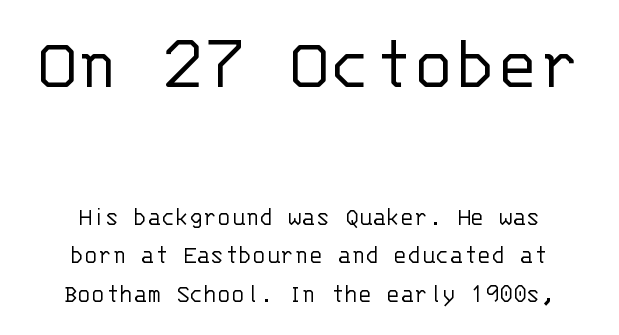
{"serif": "no", "italic": "no", "bold": "no", "weight": "light", "width": "normal", "stroke_contrast": "low", "x_height": "large", "monospaced": "yes", "underline": "no", "align": "center", "line_spacing": "normal", "line_spacing_ratio": 1.49, "letter_spacing": "normal", "letter_spacing_em": 0.0, "larger_block": "first", "size_ratio": 3.0, "glyph_px": 78}
